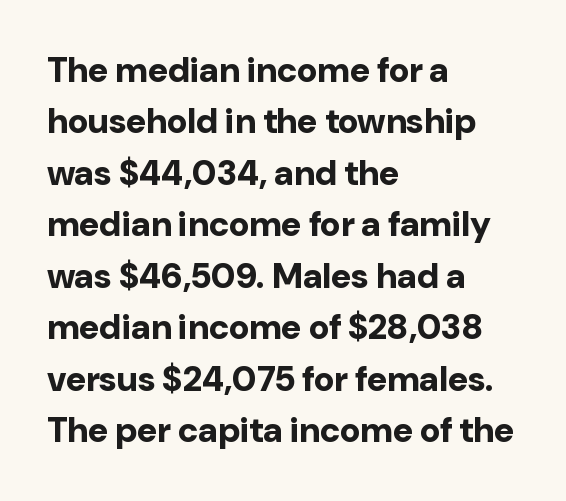
{"serif": "no", "italic": "no", "bold": "yes", "weight": "bold", "width": "normal", "stroke_contrast": "low", "x_height": "medium", "monospaced": "no", "underline": "no", "align": "left", "line_spacing": "normal", "line_spacing_ratio": 1.47, "letter_spacing": "normal", "letter_spacing_em": 0.0, "glyph_px": 35}
